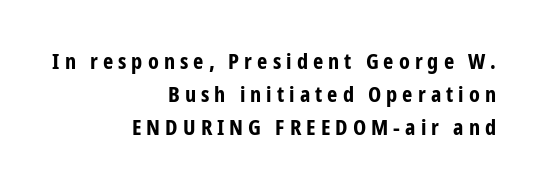
{"italic": "no", "bold": "yes", "underline": "no", "align": "right", "line_spacing": "normal", "line_spacing_ratio": 1.51, "letter_spacing": "wide", "letter_spacing_em": 0.23, "glyph_px": 22}
